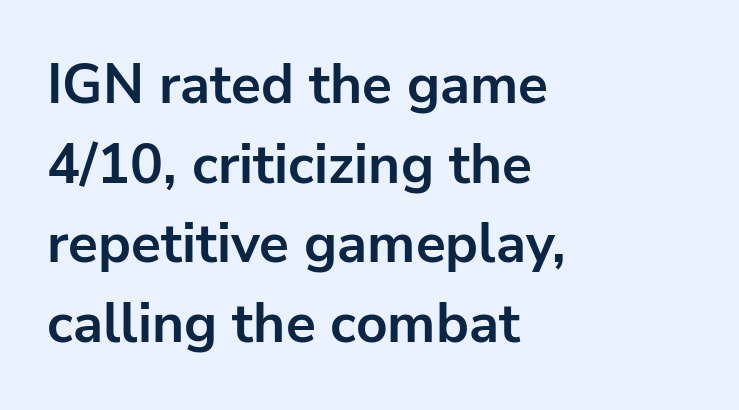
{"serif": "no", "italic": "no", "bold": "yes", "weight": "bold", "width": "normal", "stroke_contrast": "low", "x_height": "medium", "monospaced": "no", "underline": "no", "align": "left", "line_spacing": "normal", "line_spacing_ratio": 1.45, "letter_spacing": "normal", "letter_spacing_em": 0.0, "glyph_px": 55}
